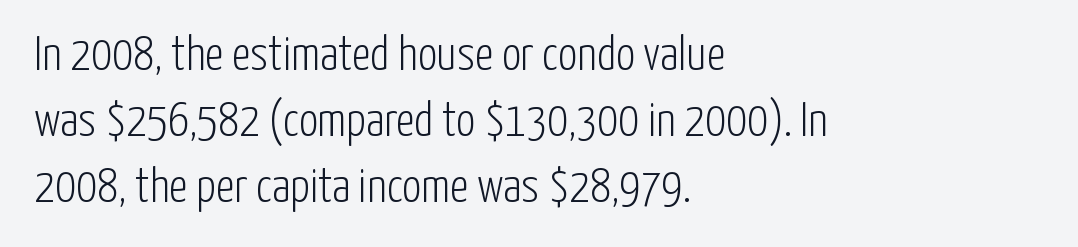
{"serif": "no", "italic": "no", "bold": "no", "weight": "light", "width": "condensed", "stroke_contrast": "low", "x_height": "medium", "monospaced": "no", "underline": "no", "align": "left", "line_spacing": "normal", "line_spacing_ratio": 1.38, "letter_spacing": "normal", "letter_spacing_em": 0.0, "glyph_px": 48}
